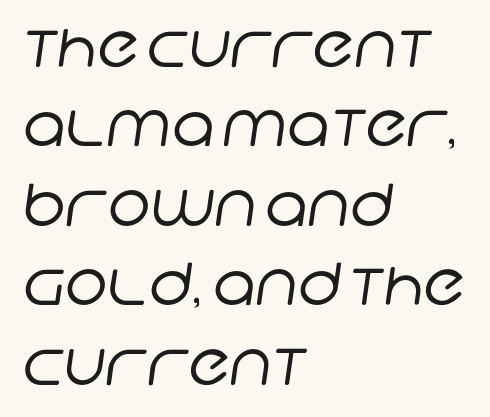
The lines sit at an ordinary, default distance from one another. A bare baseline throughout the passage. Note: no serifs on the glyphs. Think standard paragraph weight, or any step lighter than that. Looks like regular typesetting: each glyph gets only the width it needs.
